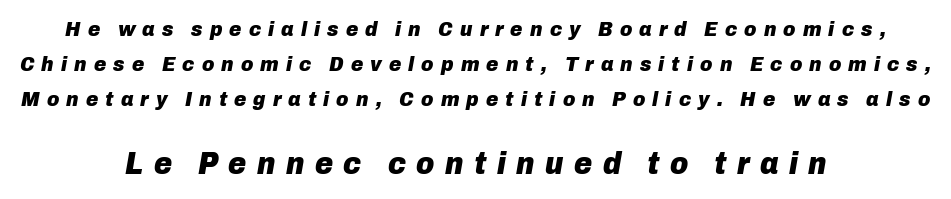
The image shows 31 px heavy type, italic (leaning right); set centered, normal line spacing (1.66x), unusually wide letter spacing (+0.34 em), not underlined; the second (bottom) block is 1.48x larger; low stroke contrast and a medium x-height.
